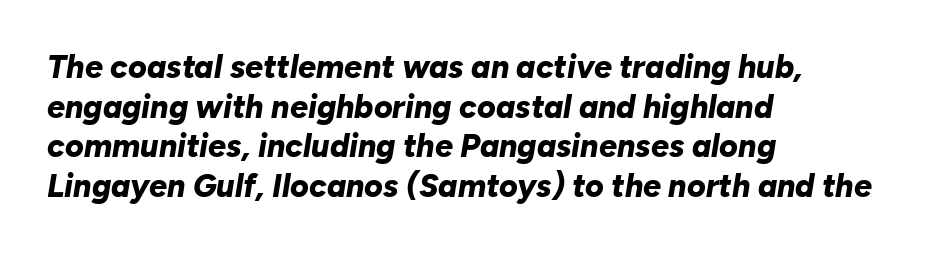
The image shows 32 px bold type, italic (leaning right); set left-aligned, line spacing 1.24x, normal letter spacing, not underlined; low stroke contrast and a medium x-height.
